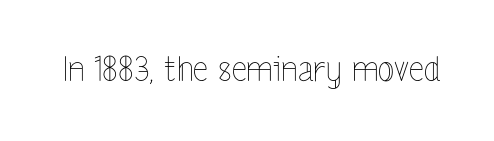
Q: Is the text bold? A: No.
Q: Is the text italic (slanted)? A: No, it is upright.
Q: Is the text underlined? A: No.
Q: Is the spacing between letters normal or unusually wide? A: Normal.
Q: Width (condensed, normal, or wide)? A: Condensed.
Q: x-height? A: Medium.
Q: Monospaced? A: No.
